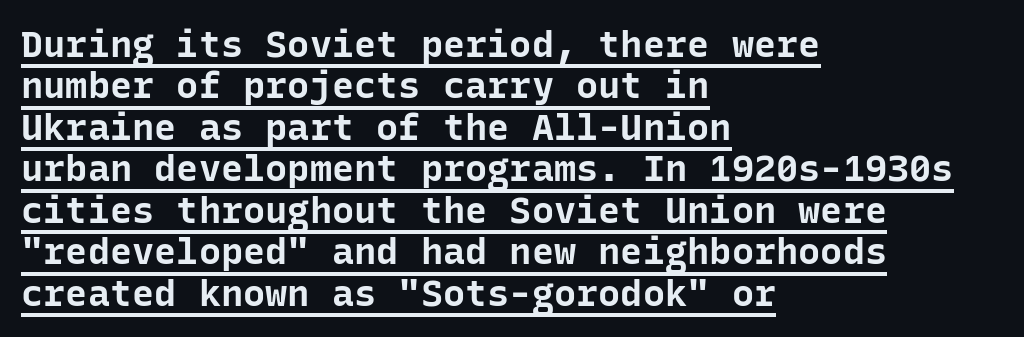
The image shows 37 px bold sans-serif type, upright, monospaced; set left-aligned, tight line spacing (1.12x), normal letter spacing, underlined; low stroke contrast and a medium x-height.
